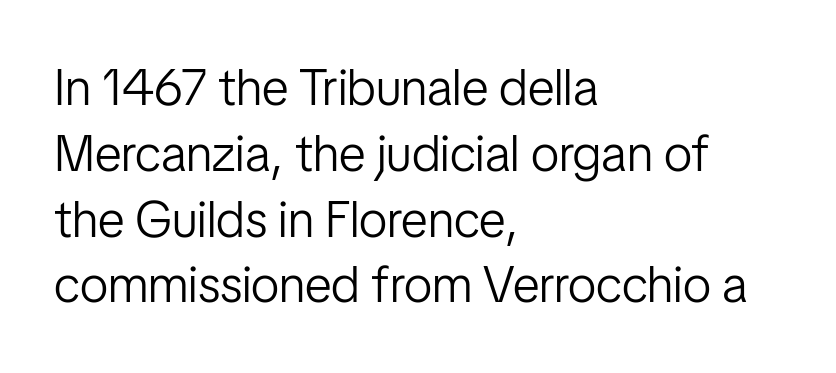
The image shows 51 px light, condensed sans-serif type, upright; set left-aligned, normal line spacing (1.29x), normal letter spacing, not underlined; low stroke contrast and a medium x-height.
